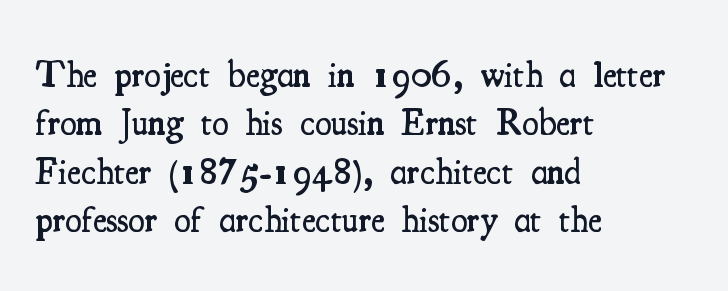
{"serif": "yes", "italic": "no", "bold": "semi", "weight": "semibold", "width": "condensed", "stroke_contrast": "medium", "x_height": "small", "monospaced": "no", "underline": "no", "align": "left", "line_spacing": "normal", "line_spacing_ratio": 1.31, "letter_spacing": "normal", "letter_spacing_em": 0.0, "glyph_px": 37}
